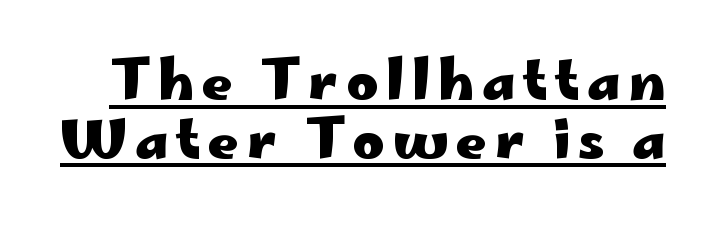
Designer's note — italics off, roman on. You can see a thin bar hugging the bottom of the glyphs. The text was rendered using a sans face with plain stroke endings. Set as a true bold cut, around the 700 mark. Note the varied advance widths — an 'i' is clearly narrower than an 'm'.
